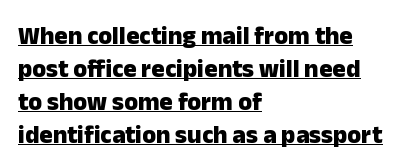
{"italic": "no", "bold": "yes", "underline": "yes", "align": "left", "line_spacing": "normal", "line_spacing_ratio": 1.32, "letter_spacing": "normal", "letter_spacing_em": 0.0, "glyph_px": 25}
